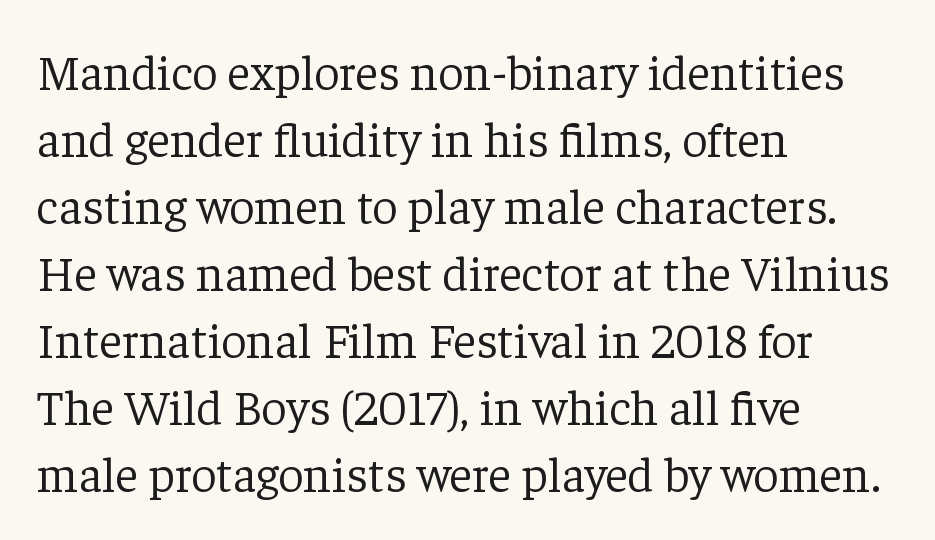
Beneath every word, the page is bare. All the whitespace from short lines collects on the right. Students, note that the glyphs here touch the page at normal intervals. Each letter keeps its own natural width here, so spacing adapts to shape. Italic? Not at all — the glyphs are vertical.
